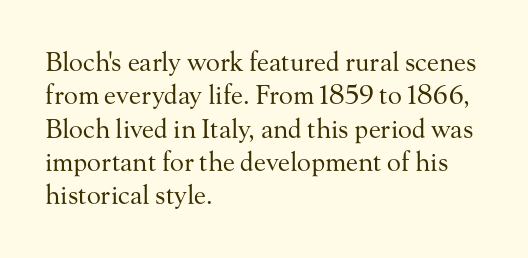
Q: Is the text bold? A: No.
Q: Is the text italic (slanted)? A: No, it is upright.
Q: Is the text underlined? A: No.
Q: How is the paragraph aligned? A: Left-aligned.
Q: Is the spacing between letters normal or unusually wide? A: Normal.
Q: Is the spacing between lines tight, normal or loose? A: Normal.
